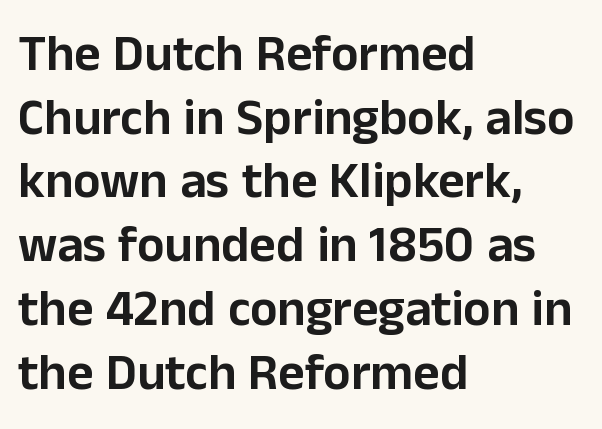
The passage shown is typeset with a sans-serif family. This sample has the flowing, uneven cadence of proportional lettering. The space beneath each line is pristine and unruled. Style check: upright. The paragraph shown leans on its left margin.
